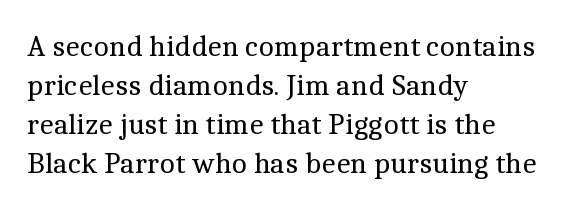
Leading matches the norm, producing a regular column. The cut favours lightness, reaching ordinary text weight at its darkest. Is this a sans? No — the strokes have serifs. The letters stand upright; this is a roman face.
